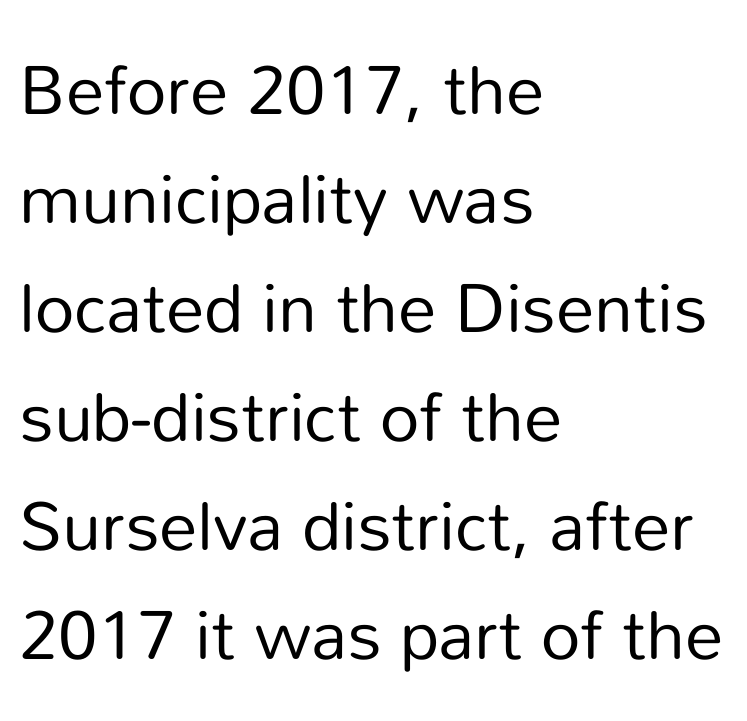
Q: Is the text bold? A: No.
Q: Is the text italic (slanted)? A: No, it is upright.
Q: Is the typeface a serif or a sans-serif typeface? A: Sans-serif.
Q: Is the text underlined? A: No.
Q: How is the paragraph aligned? A: Left-aligned.
Q: Is the spacing between letters normal or unusually wide? A: Normal.
Q: Is the spacing between lines tight, normal or loose? A: Normal.
Q: Width (condensed, normal, or wide)? A: Normal.
Q: Stroke contrast? A: Low.
Q: x-height? A: Medium.
Q: Monospaced? A: No.
